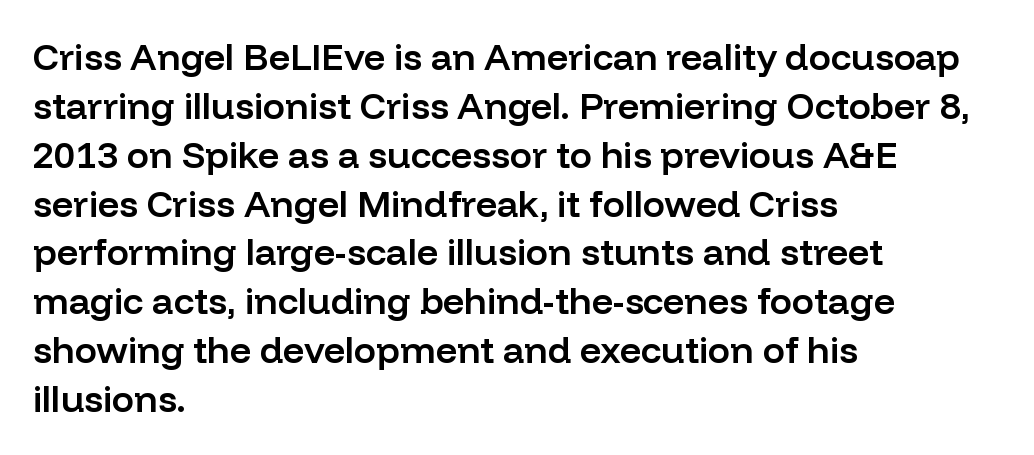
The image shows 37 px semibold sans-serif type, upright; set left-aligned, normal line spacing (1.32x), normal letter spacing, not underlined; low stroke contrast and a medium x-height.
